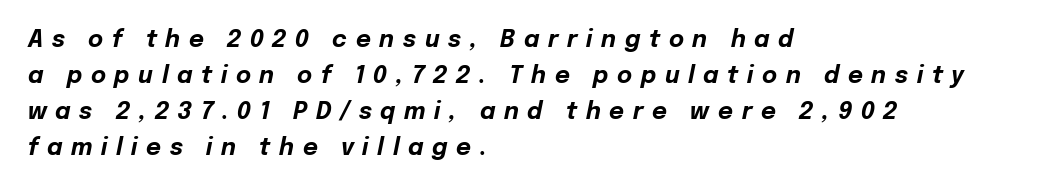
The image shows 23 px bold type, italic (leaning right); set left-aligned, normal line spacing (1.57x), unusually wide letter spacing (+0.38 em), not underlined.
